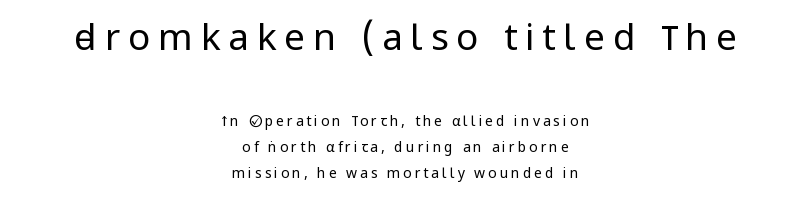
The image shows 37 px regular-weight sans-serif type, upright; set centered, line spacing 1.83x, unusually wide letter spacing (+0.21 em), not underlined; the first (top) block is 2.64x larger; low stroke contrast and a medium x-height.
